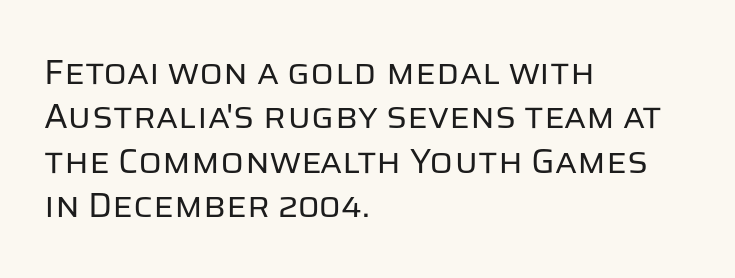
The image shows 35 px regular-weight sans-serif type, upright; set left-aligned, normal line spacing (1.27x), normal letter spacing, not underlined; low stroke contrast and a large x-height.
